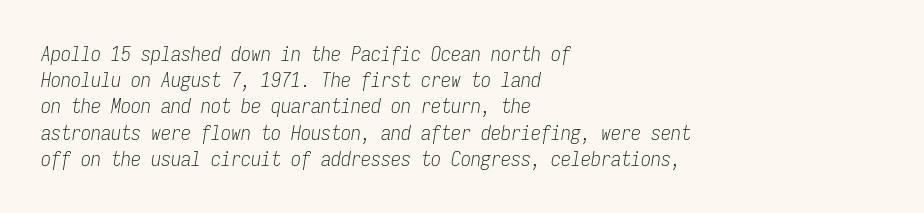
The image shows 20 px text type, italic (leaning right); set left-aligned, normal line spacing (1.31x), normal letter spacing, not underlined.
